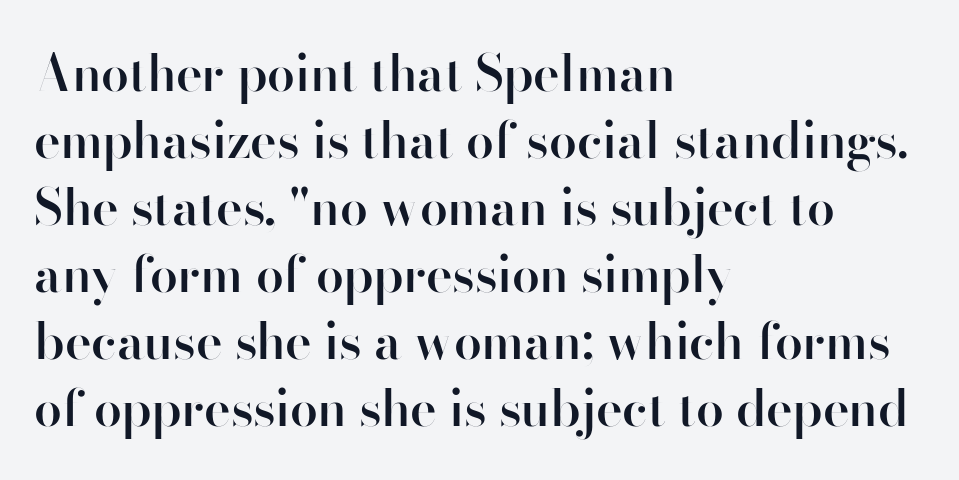
The image shows 50 px semibold sans-serif type, upright; set left-aligned, normal line spacing (1.34x), normal letter spacing, not underlined; high stroke contrast and a small x-height.
